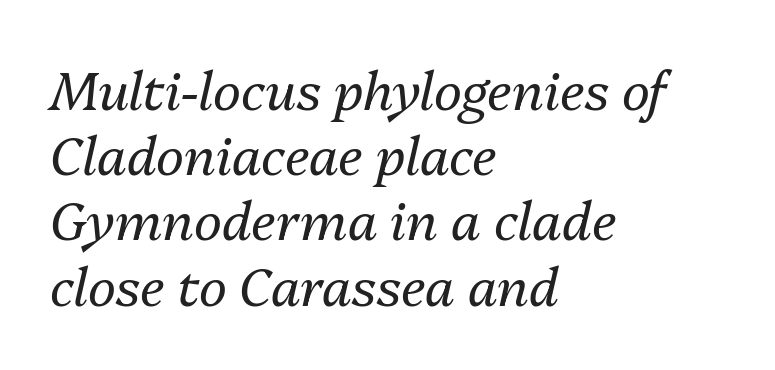
Q: Is the text bold? A: No.
Q: Is the text italic (slanted)? A: Yes, it leans right by about 13 degrees.
Q: Is the text underlined? A: No.
Q: How is the paragraph aligned? A: Left-aligned.
Q: Is the spacing between letters normal or unusually wide? A: Normal.
Q: Width (condensed, normal, or wide)? A: Normal.
Q: Stroke contrast? A: Medium.
Q: x-height? A: Medium.
Q: Monospaced? A: No.
